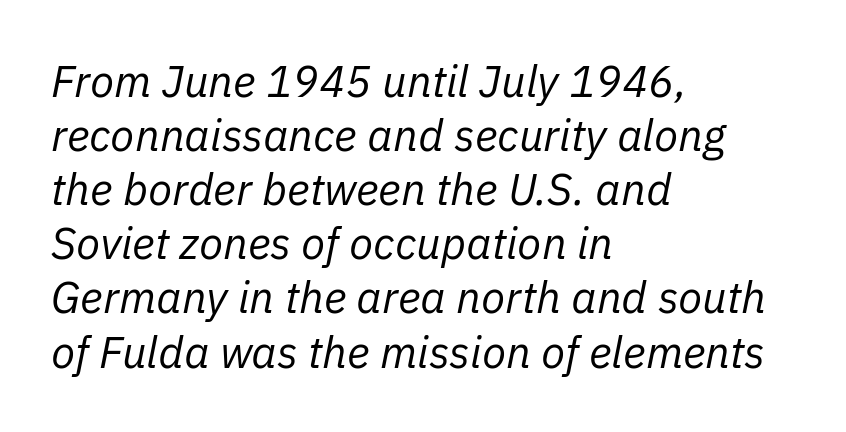
The image shows 44 px regular-weight type, italic (leaning right); set left-aligned, line spacing 1.23x, normal letter spacing, not underlined; low stroke contrast and a medium x-height.
